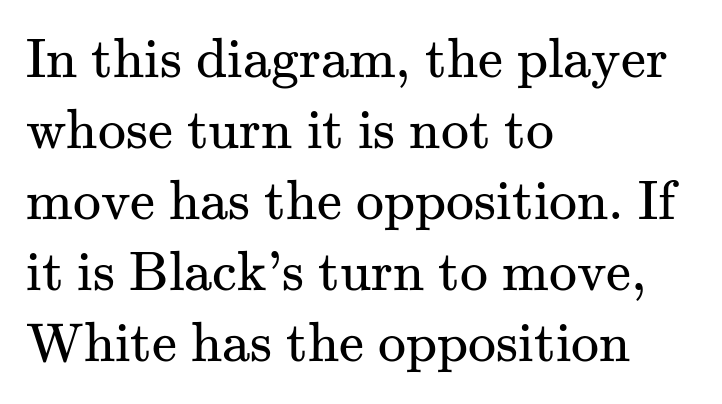
{"serif": "yes", "italic": "no", "bold": "no", "weight": "regular", "width": "normal", "stroke_contrast": "medium", "x_height": "small", "monospaced": "no", "underline": "no", "align": "left", "line_spacing": "normal", "line_spacing_ratio": 1.27, "letter_spacing": "normal", "letter_spacing_em": 0.0, "glyph_px": 56}
